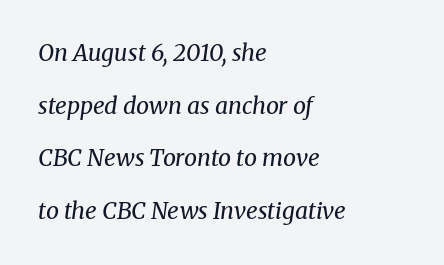
The image shows 23 px text type, italic (leaning right); set left-aligned, loose line spacing (2.29x), normal letter spacing, not underlined.
